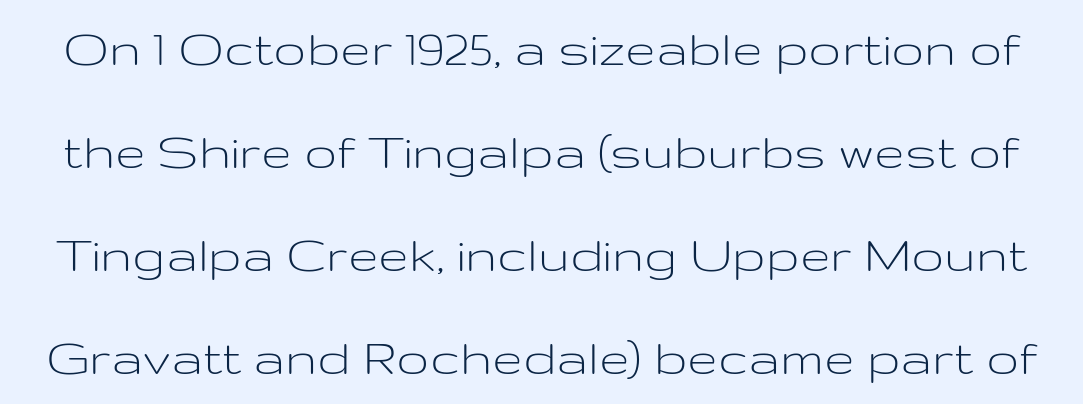
Q: Is the text bold? A: No.
Q: Is the text italic (slanted)? A: No, it is upright.
Q: Is the typeface a serif or a sans-serif typeface? A: Sans-serif.
Q: Is the text underlined? A: No.
Q: Is the spacing between letters normal or unusually wide? A: Normal.
Q: Width (condensed, normal, or wide)? A: Wide.
Q: Stroke contrast? A: Low.
Q: x-height? A: Medium.
Q: Monospaced? A: No.
